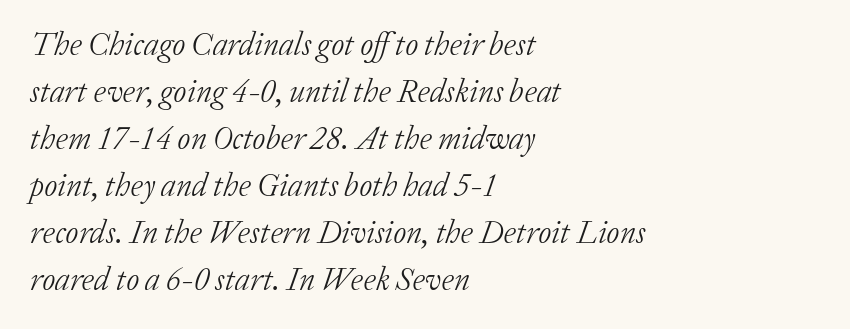
Q: Is the text bold? A: No.
Q: Is the text italic (slanted)? A: Yes, it leans right by about 20 degrees.
Q: Is the typeface a serif or a sans-serif typeface? A: Serif.
Q: Is the text underlined? A: No.
Q: How is the paragraph aligned? A: Left-aligned.
Q: Is the spacing between letters normal or unusually wide? A: Normal.
Q: Is the spacing between lines tight, normal or loose? A: Normal.
Q: Width (condensed, normal, or wide)? A: Normal.
Q: Stroke contrast? A: Low.
Q: x-height? A: Medium.
Q: Monospaced? A: No.
